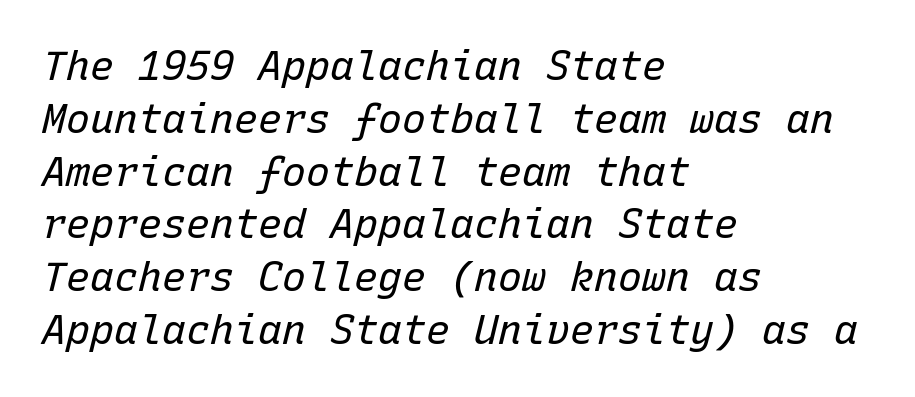
The specimen reads as italic at a glance. Spacing between characters is what you'd get straight out of the box. The strokes are not fattened; the text isn't bold. Line starts are locked; line ends wander. A typesetter would call this monospace, since all characters share one set width.
